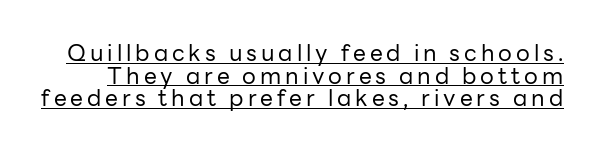
Q: Is the text bold? A: No.
Q: Is the text italic (slanted)? A: No, it is upright.
Q: Is the text underlined? A: Yes.
Q: Is the spacing between lines tight, normal or loose? A: Tight.
